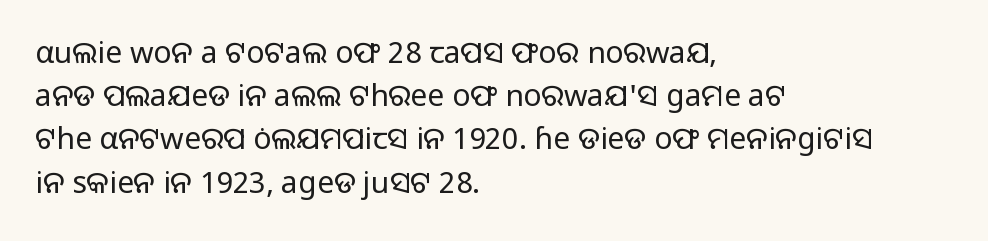
Nope, not italic — everything's standing straight. The rendering shows plain stroke endings on the letterforms — a sans-serif design. Evenly set lines give the paragraph a standard silhouette. Letters rest on an invisible, unmarked baseline.
